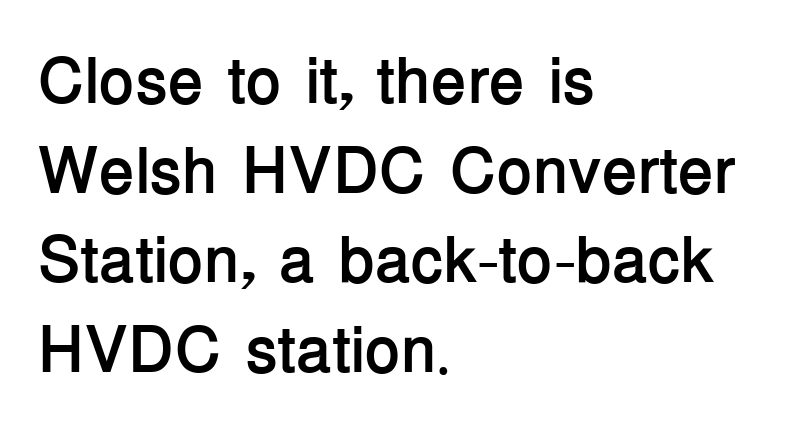
Q: Is the text bold? A: Yes.
Q: Is the text italic (slanted)? A: No, it is upright.
Q: Is the typeface a serif or a sans-serif typeface? A: Sans-serif.
Q: Is the text underlined? A: No.
Q: How is the paragraph aligned? A: Left-aligned.
Q: Is the spacing between letters normal or unusually wide? A: Normal.
Q: Is the spacing between lines tight, normal or loose? A: Normal.
Q: Width (condensed, normal, or wide)? A: Normal.
Q: Stroke contrast? A: Low.
Q: x-height? A: Medium.
Q: Monospaced? A: No.
